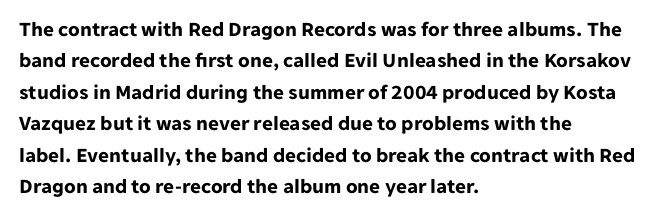
{"italic": "no", "bold": "yes", "underline": "no", "align": "left", "line_spacing": "normal", "line_spacing_ratio": 1.5, "letter_spacing": "normal", "letter_spacing_em": 0.0, "glyph_px": 21}
